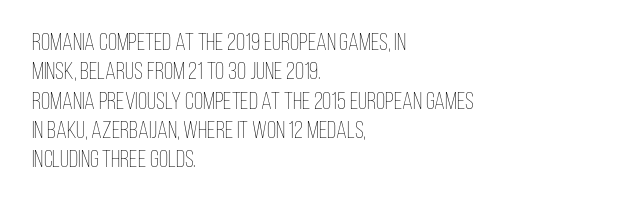
Notice how the stems are strictly vertical — no italics here. Standard letterfit; no display-style spreading of the glyphs. The space beneath each line is pristine and unruled. Counters stay open thanks to moderate or lighter strokes. A classic flush-left, rag-right setting is used for this passage.
